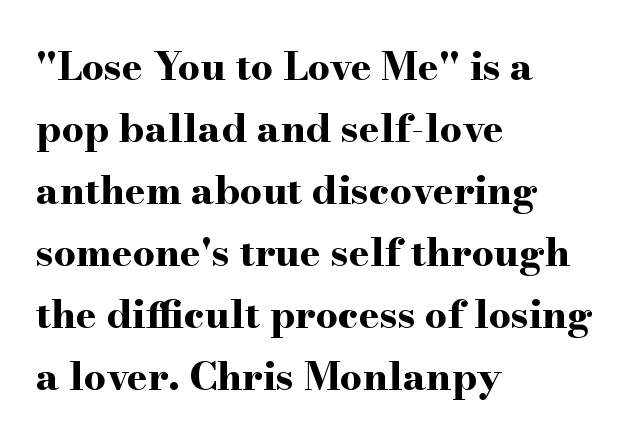
Q: Is the text bold? A: Yes.
Q: Is the text italic (slanted)? A: No, it is upright.
Q: Is the typeface a serif or a sans-serif typeface? A: Serif.
Q: Is the text underlined? A: No.
Q: How is the paragraph aligned? A: Left-aligned.
Q: Is the spacing between letters normal or unusually wide? A: Normal.
Q: Is the spacing between lines tight, normal or loose? A: Normal.
Q: Width (condensed, normal, or wide)? A: Wide.
Q: Stroke contrast? A: High.
Q: x-height? A: Small.
Q: Monospaced? A: No.
